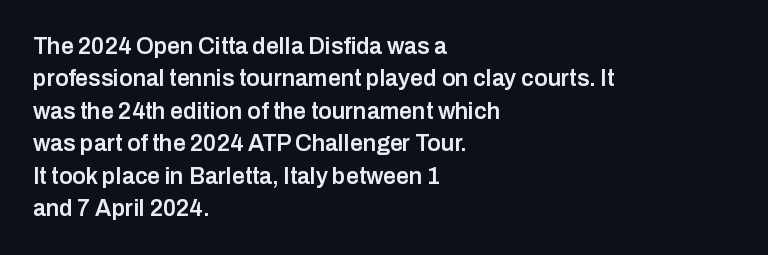
The image shows 23 px text type, upright; set left-aligned, normal line spacing (1.41x), normal letter spacing, not underlined.
